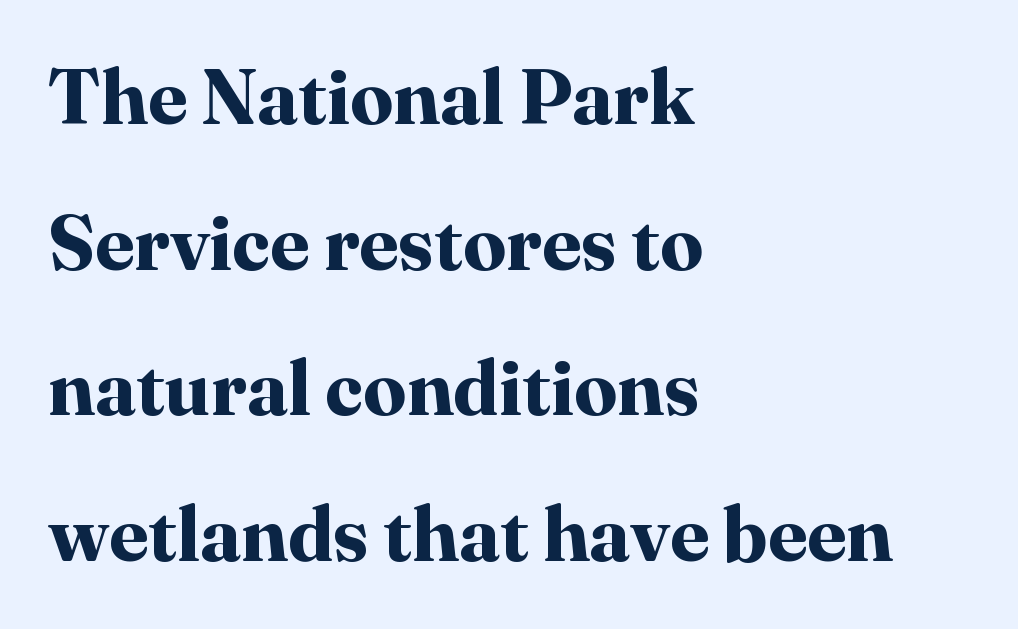
The image shows 77 px bold serif type, upright; set left-aligned, line spacing 1.89x, normal letter spacing, not underlined; high stroke contrast and a medium x-height.
